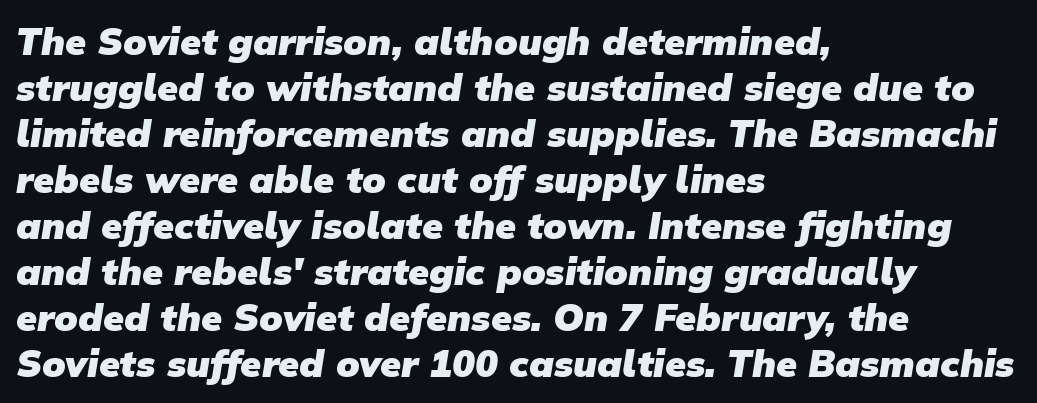
Q: Is the text bold? A: Yes.
Q: Is the typeface a serif or a sans-serif typeface? A: Sans-serif.
Q: Is the text underlined? A: No.
Q: How is the paragraph aligned? A: Left-aligned.
Q: Is the spacing between letters normal or unusually wide? A: Normal.
Q: Width (condensed, normal, or wide)? A: Normal.
Q: Stroke contrast? A: Low.
Q: x-height? A: Medium.
Q: Monospaced? A: No.
